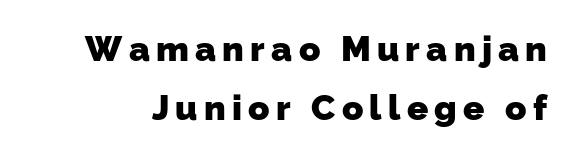
Q: Is the text bold? A: Yes.
Q: Is the typeface a serif or a sans-serif typeface? A: Sans-serif.
Q: Is the text underlined? A: No.
Q: Is the spacing between lines tight, normal or loose? A: Normal.
Q: Width (condensed, normal, or wide)? A: Normal.
Q: Stroke contrast? A: Low.
Q: x-height? A: Medium.
Q: Monospaced? A: No.
